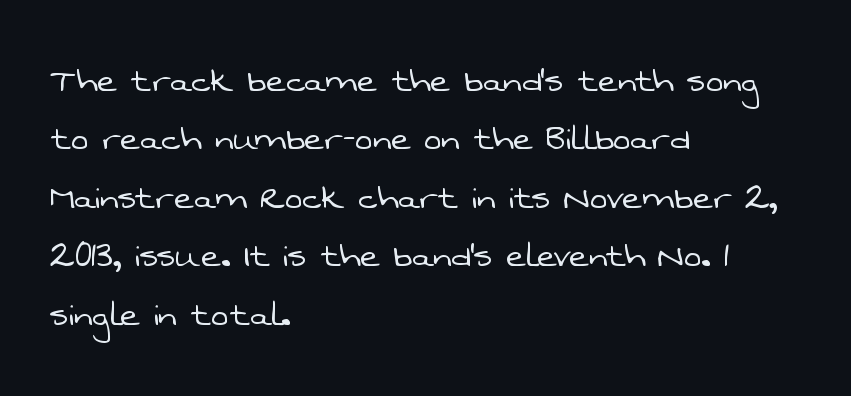
Rule under the text: the space is simply empty. Vertical spacing — default. A typesetter would call this proportional, since set widths differ per character. Check where the strokes stop: nothing finishes them off — pure sans.
